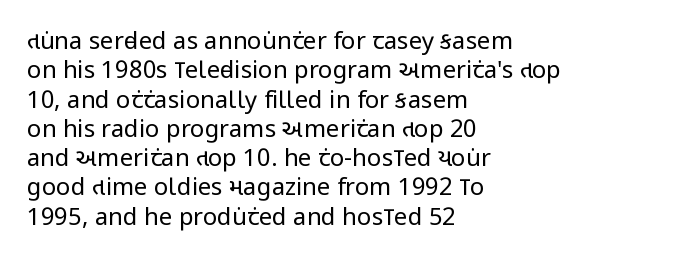
{"italic": "no", "bold": "no", "underline": "no", "align": "left", "line_spacing_ratio": 1.22, "letter_spacing": "normal", "letter_spacing_em": 0.0, "glyph_px": 24}
